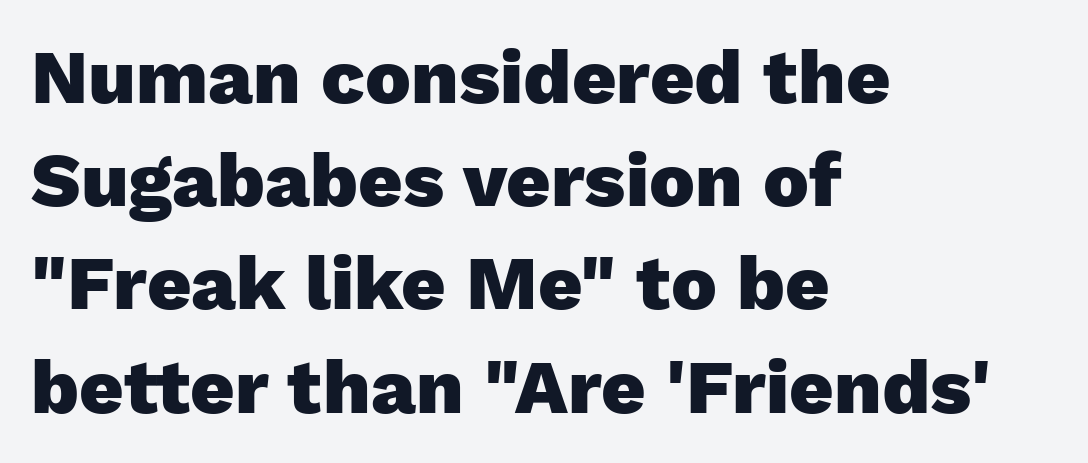
The image shows 77 px heavy sans-serif type, upright; set left-aligned, normal line spacing (1.34x), normal letter spacing, not underlined; low stroke contrast and a medium x-height.
